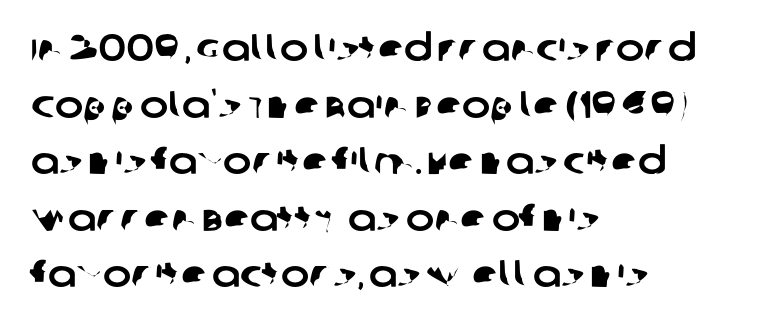
Observe the ordinary spacing: letters are neighbours, not strangers. Underline: absent. The paragraph shown leans on its left margin. Typographically, this falls in the sans-serif category. You could not count columns in this text — the font is proportionally spaced.
